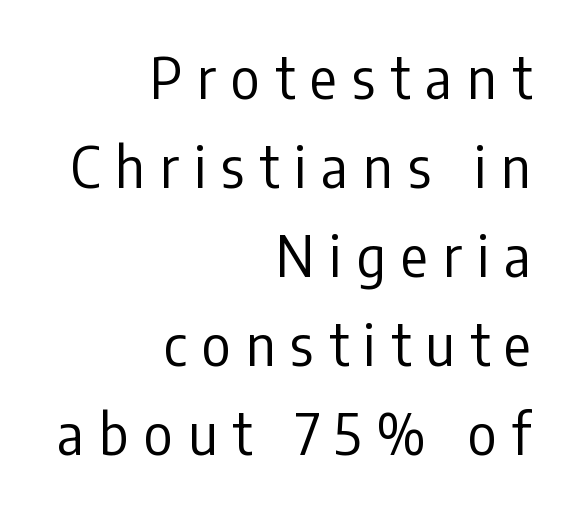
The image shows 56 px regular-weight, condensed sans-serif type, upright; set right-aligned, normal line spacing (1.59x), unusually wide letter spacing (+0.27 em), not underlined; low stroke contrast and a medium x-height.
